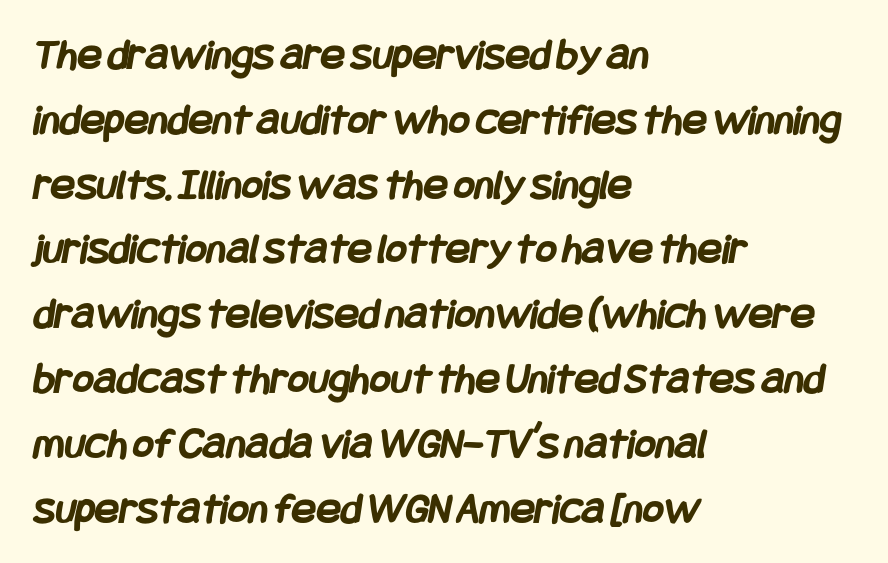
Q: Is the text bold? A: Yes.
Q: Is the typeface a serif or a sans-serif typeface? A: Sans-serif.
Q: Is the text underlined? A: No.
Q: How is the paragraph aligned? A: Left-aligned.
Q: Is the spacing between letters normal or unusually wide? A: Normal.
Q: Is the spacing between lines tight, normal or loose? A: Normal.
Q: Width (condensed, normal, or wide)? A: Condensed.
Q: Stroke contrast? A: Low.
Q: x-height? A: Large.
